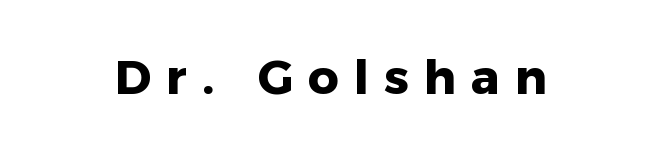
The image shows 48 px heavy sans-serif type, upright; set unusually wide letter spacing (+0.31 em), not underlined; low stroke contrast and a medium x-height.
